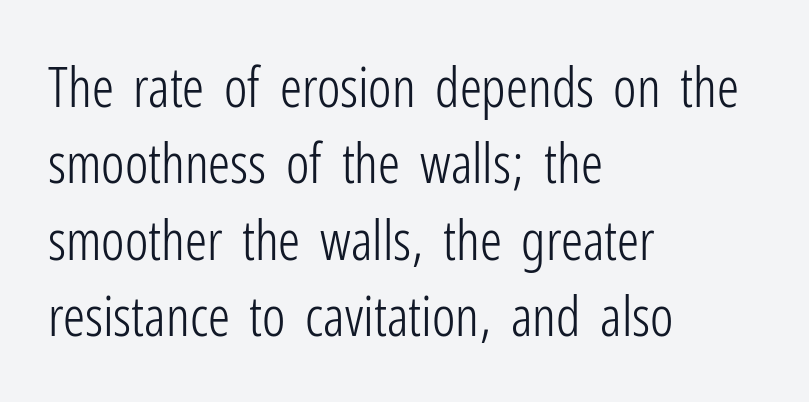
Q: Is the text bold? A: No.
Q: Is the text italic (slanted)? A: No, it is upright.
Q: Is the typeface a serif or a sans-serif typeface? A: Sans-serif.
Q: Is the text underlined? A: No.
Q: How is the paragraph aligned? A: Left-aligned.
Q: Is the spacing between letters normal or unusually wide? A: Normal.
Q: Is the spacing between lines tight, normal or loose? A: Normal.
Q: Width (condensed, normal, or wide)? A: Condensed.
Q: Stroke contrast? A: Low.
Q: x-height? A: Medium.
Q: Monospaced? A: No.
